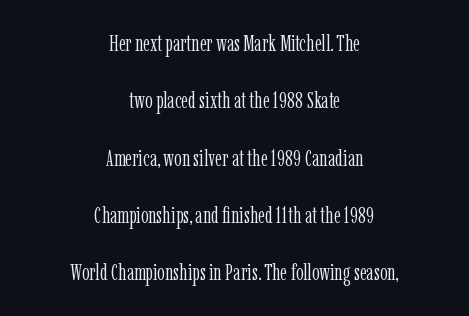
Style check: upright. No extra tracking has been applied to these lines. Neither beginnings nor endings align; midpoints do. Widely set lines give the paragraph a tall, airy silhouette.
